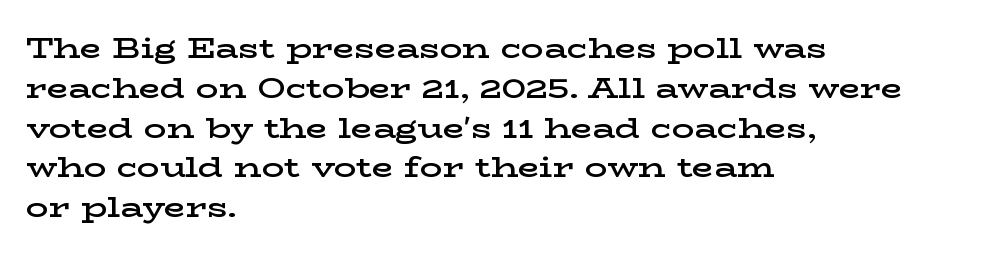
Q: Is the text bold? A: Semi-bold.
Q: Is the text italic (slanted)? A: No, it is upright.
Q: Is the typeface a serif or a sans-serif typeface? A: Serif.
Q: Is the text underlined? A: No.
Q: How is the paragraph aligned? A: Left-aligned.
Q: Is the spacing between letters normal or unusually wide? A: Normal.
Q: Is the spacing between lines tight, normal or loose? A: Normal.
Q: Width (condensed, normal, or wide)? A: Wide.
Q: Stroke contrast? A: Low.
Q: x-height? A: Medium.
Q: Monospaced? A: No.
